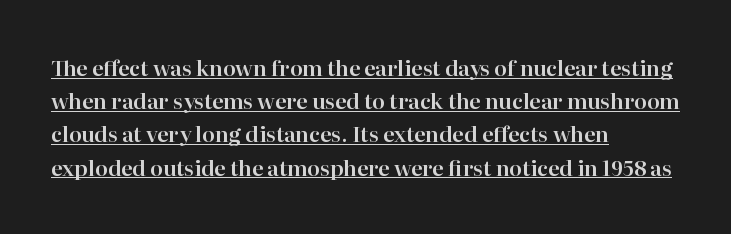
Is there much room between lines? A standard amount, neither cramped nor airy. Quick note: not italic, upright. Descenders here cross a horizontal rule under the line. This sample is left-justified, so line endings fall wherever the words run out. The gaps between neighbouring characters are ordinary and unremarkable.
